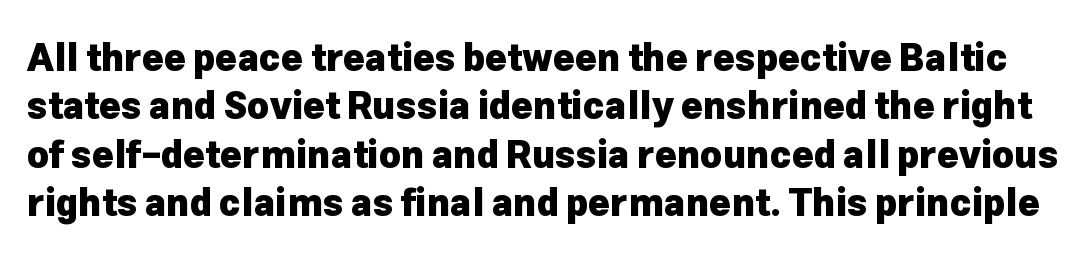
Descender tails drop into unmarked territory. You could call the tracking neutral — neither tight nor loose. This sample uses a sans-serif face. Designer's note — italics off, roman on.
